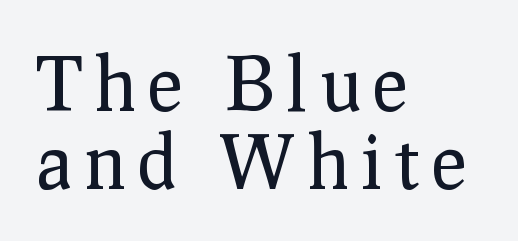
Q: Is the text bold? A: No.
Q: Is the text italic (slanted)? A: No, it is upright.
Q: Is the typeface a serif or a sans-serif typeface? A: Serif.
Q: Is the text underlined? A: No.
Q: How is the paragraph aligned? A: Left-aligned.
Q: Is the spacing between lines tight, normal or loose? A: Tight.
Q: Width (condensed, normal, or wide)? A: Normal.
Q: Stroke contrast? A: Low.
Q: x-height? A: Medium.
Q: Monospaced? A: No.
